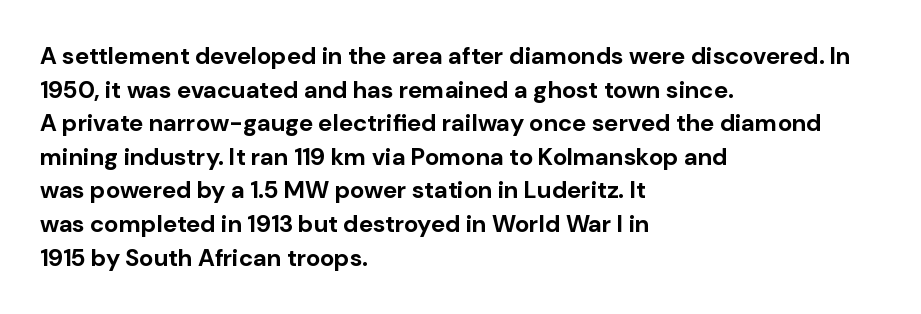
The image shows 24 px bold type, upright; set left-aligned, normal line spacing (1.4x), normal letter spacing, not underlined.
